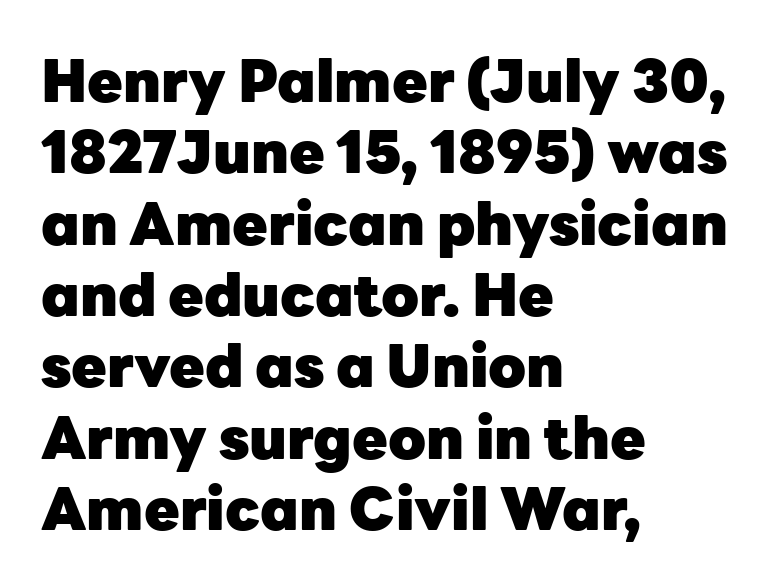
{"serif": "no", "italic": "no", "bold": "yes", "weight": "heavy", "width": "normal", "stroke_contrast": "low", "x_height": "medium", "monospaced": "no", "underline": "no", "align": "left", "line_spacing_ratio": 1.23, "letter_spacing": "normal", "letter_spacing_em": 0.0, "glyph_px": 58}
